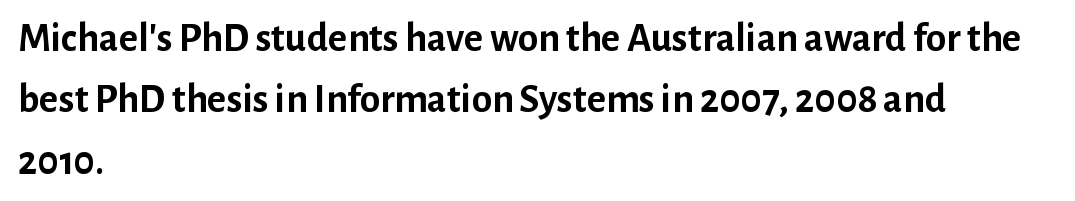
{"serif": "no", "italic": "no", "bold": "yes", "weight": "semibold", "width": "normal", "stroke_contrast": "low", "x_height": "medium", "monospaced": "no", "underline": "no", "align": "left", "line_spacing": "normal", "line_spacing_ratio": 1.5, "letter_spacing": "normal", "letter_spacing_em": 0.0, "glyph_px": 41}
